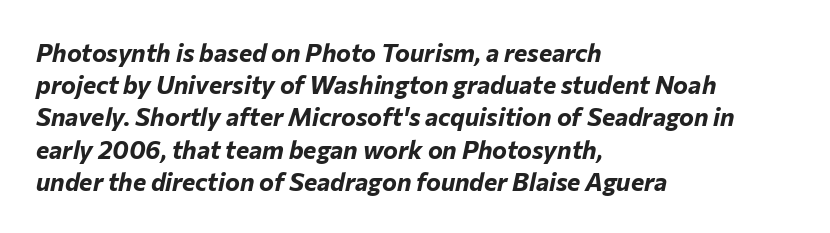
These lines sit exactly where default settings would place them. The letters are slanted; this is an italic face. What stands out about the letter spacing? Nothing — it is the standard amount. How heavy is the stroke? Heavy — this is a bold. The rag falls on the right side of this text block. The space beneath each line is pristine and unruled.
